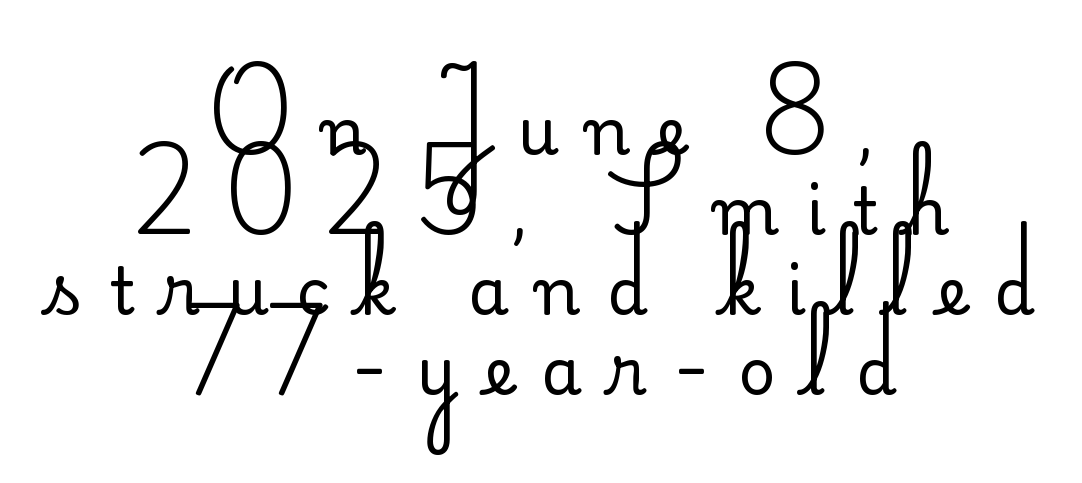
Q: Is the text bold? A: No.
Q: Is the text italic (slanted)? A: No, it is upright.
Q: Is the typeface a serif or a sans-serif typeface? A: Sans-serif.
Q: Is the text underlined? A: No.
Q: How is the paragraph aligned? A: Centered.
Q: Is the spacing between letters normal or unusually wide? A: Unusually wide.
Q: Width (condensed, normal, or wide)? A: Normal.
Q: Stroke contrast? A: Low.
Q: x-height? A: Small.
Q: Monospaced? A: No.
